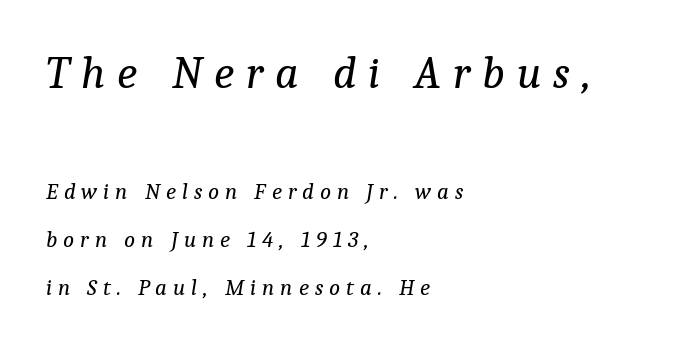
Q: Is the text bold? A: No.
Q: Is the text italic (slanted)? A: Yes, it leans right by about 9 degrees.
Q: Is the typeface a serif or a sans-serif typeface? A: Serif.
Q: Is the text underlined? A: No.
Q: How is the paragraph aligned? A: Left-aligned.
Q: Is the spacing between letters normal or unusually wide? A: Unusually wide.
Q: Is the spacing between lines tight, normal or loose? A: Loose.
Q: Which block of text is set in a larger size, the first (top) or the second (bottom)? A: The first (top) one.
Q: Width (condensed, normal, or wide)? A: Normal.
Q: Stroke contrast? A: Low.
Q: x-height? A: Medium.
Q: Monospaced? A: No.
